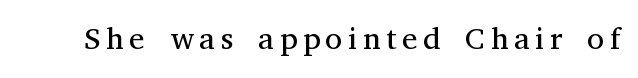
Is the type heavy? It reads as light-to-regular instead. When letters stand straight like this, we call the style roman or upright. Each row of text sits above clean, open space. A serif font was chosen for this passage.
